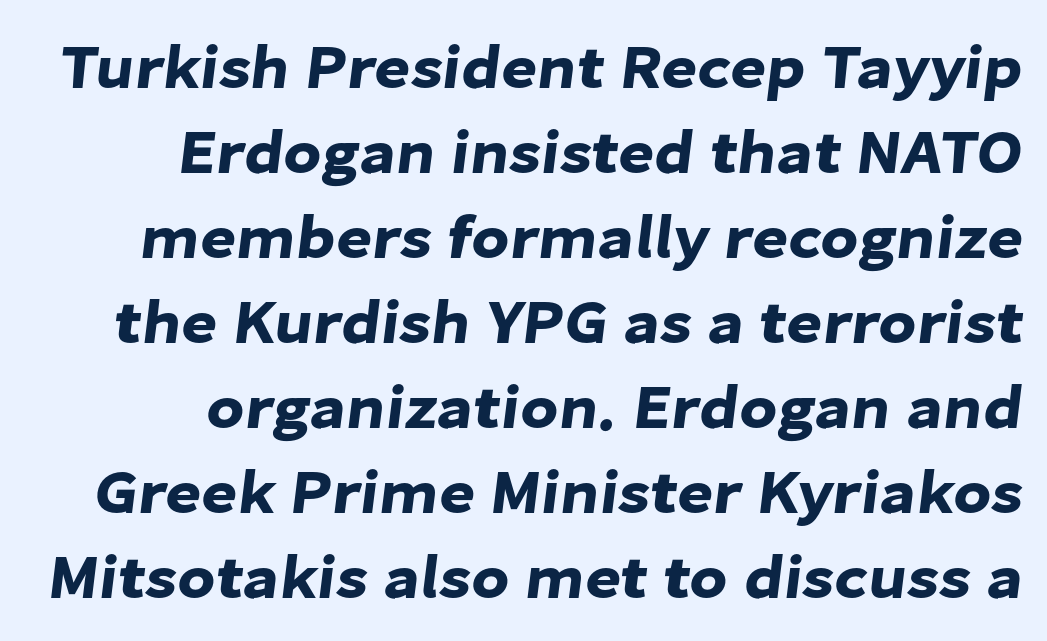
Here the glyphs are tracked normally, forming tight word shapes. Evenly set lines give the paragraph a standard silhouette. The text block is weighted toward the right margin, trailing off unevenly leftward. Classification — sans serif.
